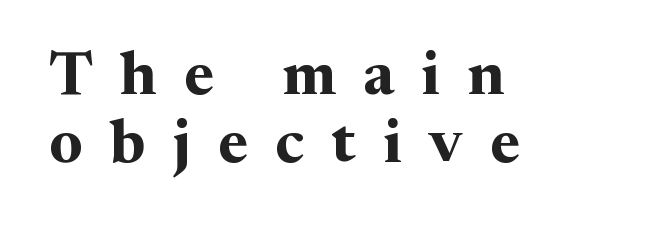
The image shows 61 px bold serif type, upright; set left-aligned, tight line spacing (1.11x), unusually wide letter spacing (+0.45 em), not underlined; medium stroke contrast and a medium x-height.
